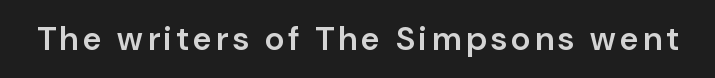
The image shows 33 px semibold sans-serif type, upright; set not underlined; low stroke contrast and a medium x-height.
